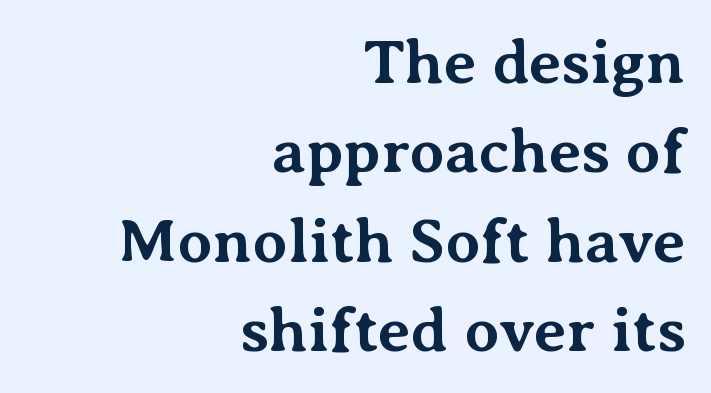
Varying glyph widths throughout — classic text-font behaviour. The lines sit at an ordinary, default distance from one another. This sample uses plain, unmodified letter spacing. You can tell from the footed stems that serif type was used.
